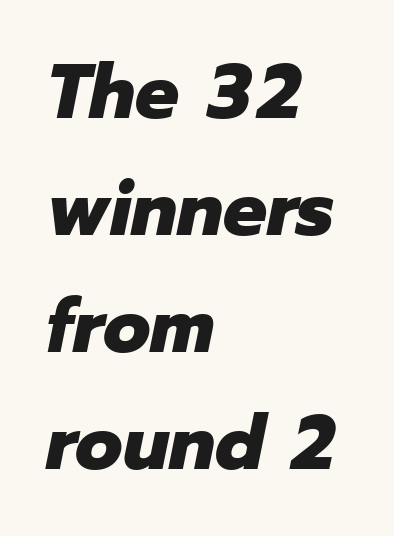
Thick stems and heavy bowls — unmistakably bold. Underline: absent. Character widths vary here, with narrow letters taking less room than wide ones. Vertical spacing — default. If you drew a line through each stem, it would be angled. How are the letters spaced? Ordinarily, with no added tracking.
